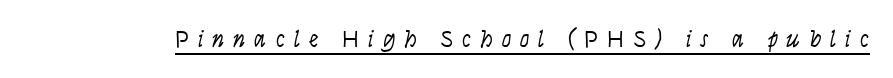
{"bold": "no", "underline": "yes", "letter_spacing": "wide", "letter_spacing_em": 0.37, "glyph_px": 24}
